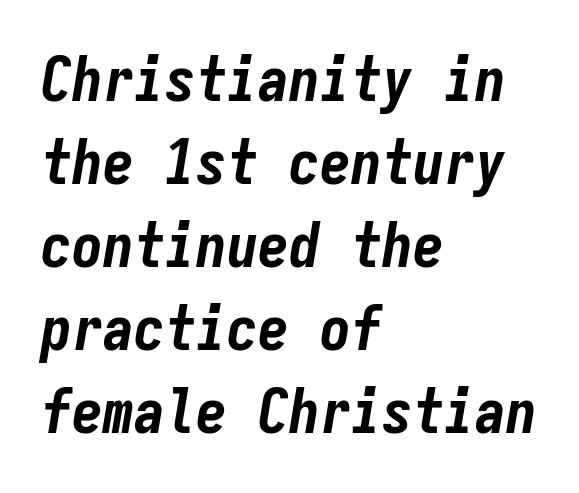
The image shows 62 px bold, condensed type, italic (leaning right), monospaced; set left-aligned, normal line spacing (1.34x), normal letter spacing, not underlined; low stroke contrast and a medium x-height.
